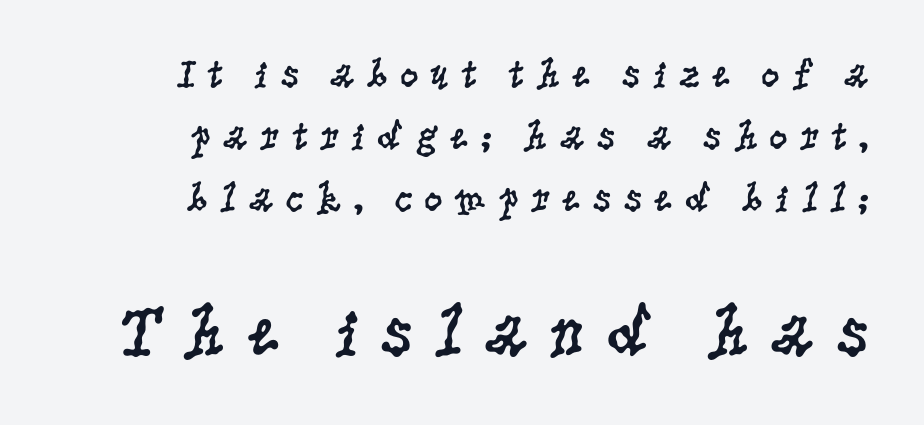
{"serif": "yes", "bold": "no", "weight": "regular", "width": "condensed", "stroke_contrast": "low", "x_height": "large", "monospaced": "no", "underline": "no", "align": "right", "line_spacing": "normal", "line_spacing_ratio": 1.51, "letter_spacing": "wide", "letter_spacing_em": 0.26, "larger_block": "second", "size_ratio": 1.76, "glyph_px": 72}
